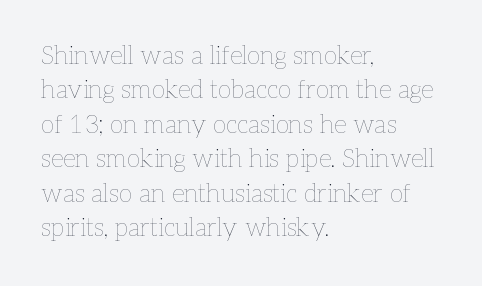
Spacing between characters is what you'd get straight out of the box. The passage shown is not underscored anywhere. The lines in this sample share a left origin and differ only in where they stop. The lines sit at an ordinary, default distance from one another. Is the type heavy? It reads as light-to-regular instead.
